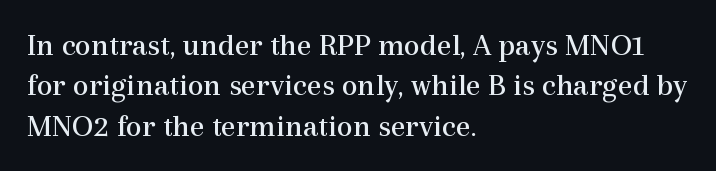
Q: Is the text bold? A: No.
Q: Is the text italic (slanted)? A: No, it is upright.
Q: Is the typeface a serif or a sans-serif typeface? A: Serif.
Q: Is the text underlined? A: No.
Q: How is the paragraph aligned? A: Left-aligned.
Q: Is the spacing between letters normal or unusually wide? A: Normal.
Q: Is the spacing between lines tight, normal or loose? A: Normal.
Q: Width (condensed, normal, or wide)? A: Normal.
Q: x-height? A: Medium.
Q: Monospaced? A: No.
